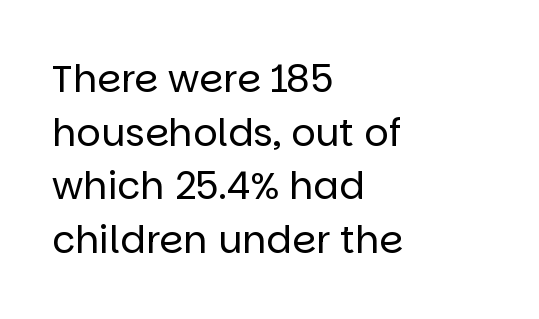
Q: Is the text bold? A: No.
Q: Is the text italic (slanted)? A: No, it is upright.
Q: Is the typeface a serif or a sans-serif typeface? A: Sans-serif.
Q: Is the text underlined? A: No.
Q: How is the paragraph aligned? A: Left-aligned.
Q: Is the spacing between letters normal or unusually wide? A: Normal.
Q: Is the spacing between lines tight, normal or loose? A: Normal.
Q: Width (condensed, normal, or wide)? A: Normal.
Q: Stroke contrast? A: Low.
Q: x-height? A: Large.
Q: Monospaced? A: No.
